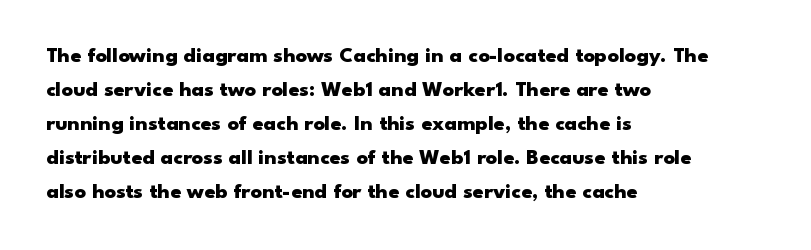
Underline: absent. Default kerning and tracking; the words read as compact shapes. Successive baselines arrive at the customary interval. You can tell it's not italic because the verticals are truly vertical. One-word summary of the alignment: left. These lines carry a lot of weight — the face is fully bold.
